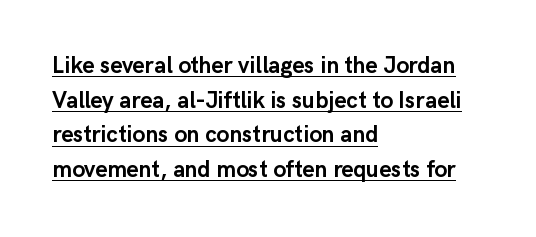
Q: Is the text bold? A: Yes.
Q: Is the text italic (slanted)? A: No, it is upright.
Q: Is the text underlined? A: Yes.
Q: How is the paragraph aligned? A: Left-aligned.
Q: Is the spacing between letters normal or unusually wide? A: Normal.
Q: Is the spacing between lines tight, normal or loose? A: Normal.
